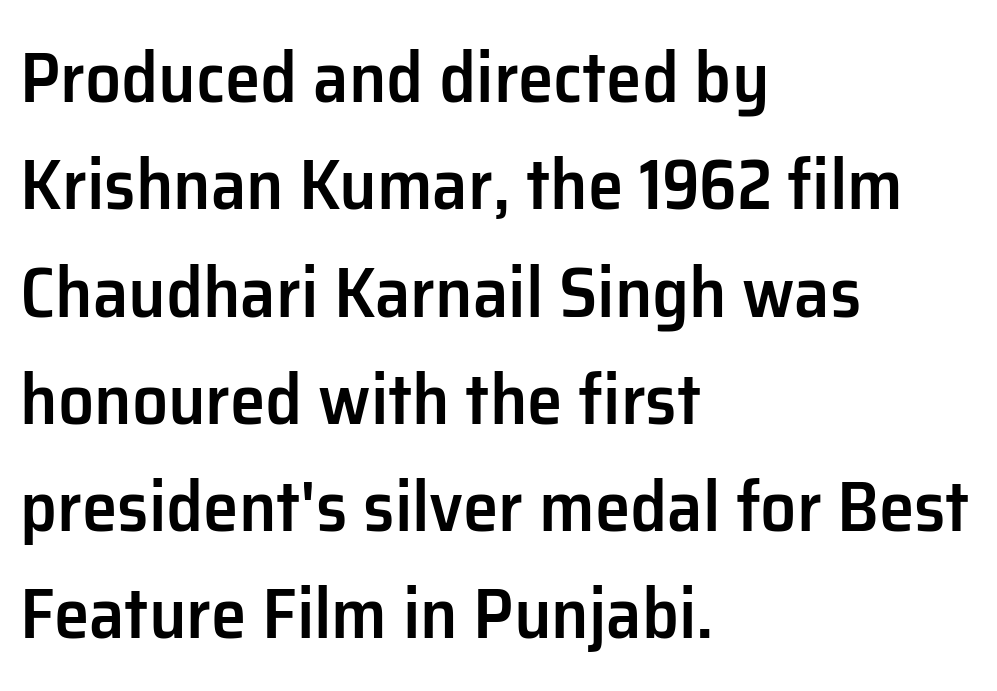
Q: Is the text bold? A: Semi-bold.
Q: Is the text italic (slanted)? A: No, it is upright.
Q: Is the typeface a serif or a sans-serif typeface? A: Sans-serif.
Q: Is the text underlined? A: No.
Q: How is the paragraph aligned? A: Left-aligned.
Q: Is the spacing between letters normal or unusually wide? A: Normal.
Q: Is the spacing between lines tight, normal or loose? A: Normal.
Q: Width (condensed, normal, or wide)? A: Normal.
Q: Stroke contrast? A: Low.
Q: x-height? A: Medium.
Q: Monospaced? A: No.
